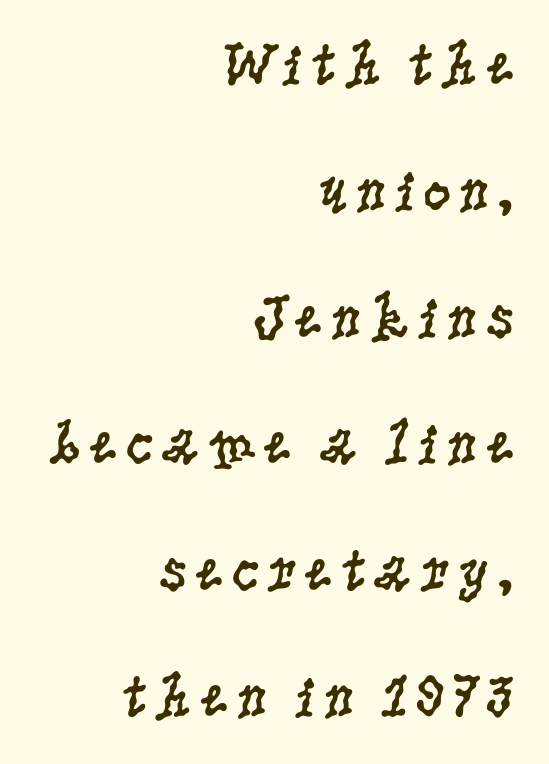
{"serif": "yes", "bold": "no", "weight": "regular", "width": "condensed", "stroke_contrast": "low", "x_height": "large", "monospaced": "no", "underline": "no", "align": "right", "line_spacing": "loose", "line_spacing_ratio": 2.04, "glyph_px": 62}
